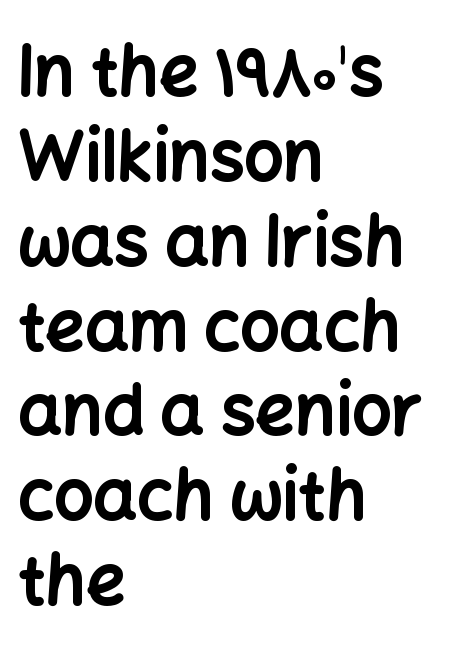
{"serif": "no", "italic": "no", "bold": "yes", "weight": "bold", "width": "normal", "stroke_contrast": "low", "x_height": "medium", "monospaced": "no", "underline": "no", "align": "left", "line_spacing_ratio": 1.23, "letter_spacing": "normal", "letter_spacing_em": 0.0, "glyph_px": 69}
